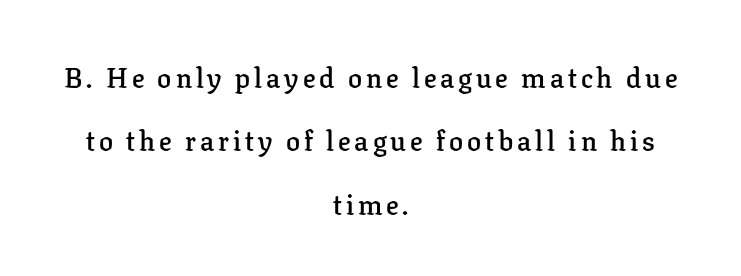
Spacing verdict: proportional, widths tailored to each character. Successive baselines arrive slowly, with a big drop between each. Strokes here are thickened, but only to semibold level. The gap between lines stays unmarked. Rendered with straight, roman letterforms.
